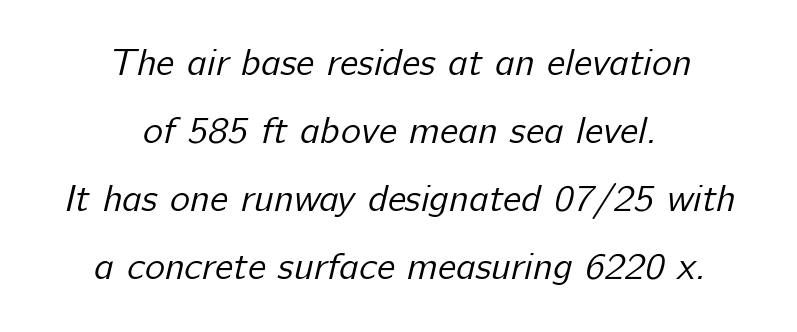
The type is set solid horizontally, with unmodified tracking. Bold? No — there's no thickening of the strokes. Typographically, this falls in the sans-serif category. The rendering uses natural spacing where letterforms have individual widths. The strip under each line holds only bare page. The rag falls on both sides of this text block equally.
